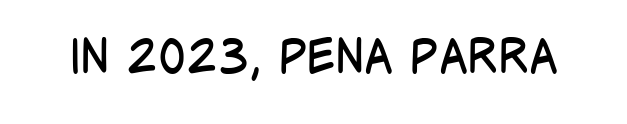
Q: Is the text bold? A: No.
Q: Is the text italic (slanted)? A: No, it is upright.
Q: Is the typeface a serif or a sans-serif typeface? A: Sans-serif.
Q: Is the text underlined? A: No.
Q: Is the spacing between letters normal or unusually wide? A: Normal.
Q: Width (condensed, normal, or wide)? A: Condensed.
Q: Stroke contrast? A: Low.
Q: x-height? A: Large.
Q: Monospaced? A: No.
